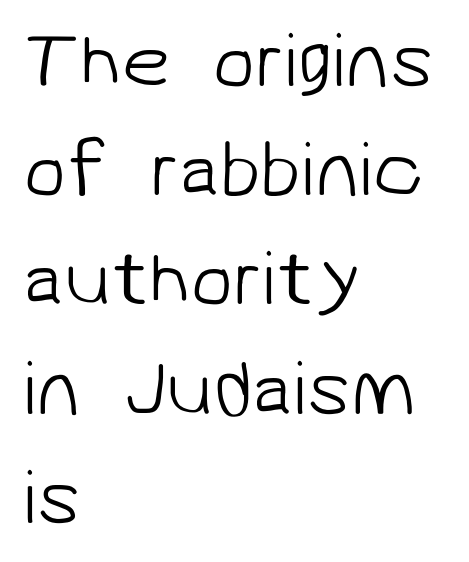
The image shows 78 px light sans-serif type; set left-aligned, normal line spacing (1.4x), normal letter spacing, not underlined; low stroke contrast and a medium x-height.
